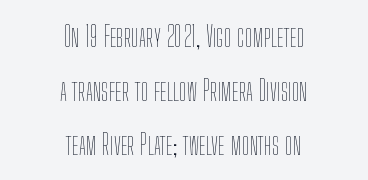
The image shows 28 px thin, condensed type, upright; set centered, loose line spacing (1.92x), normal letter spacing, not underlined; low stroke contrast and a medium x-height.
